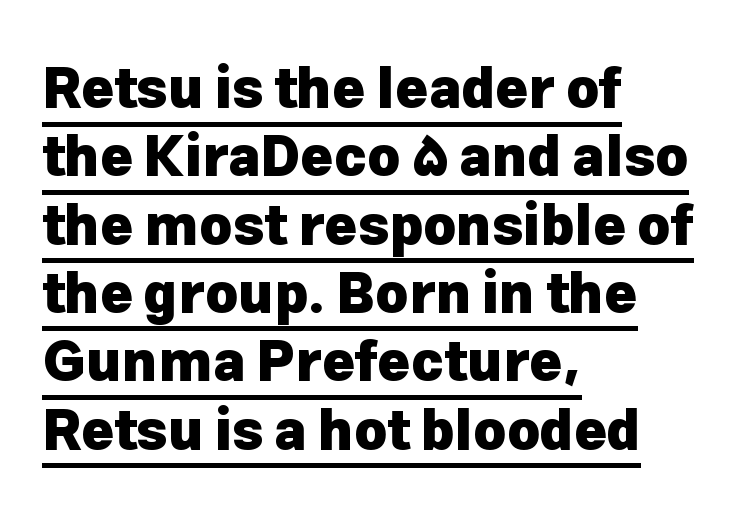
The image shows 56 px heavy sans-serif type, upright; set left-aligned, line spacing 1.22x, normal letter spacing, underlined; low stroke contrast and a medium x-height.
